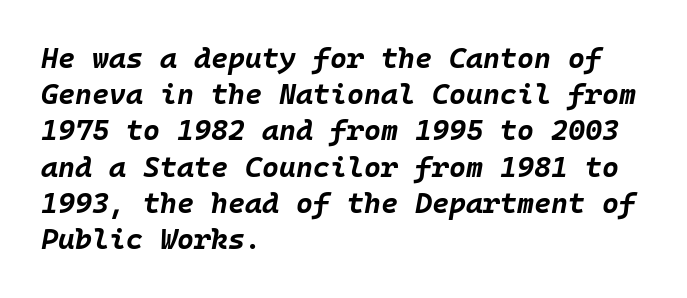
Q: Is the text bold? A: Yes.
Q: Is the text italic (slanted)? A: Yes, it leans right by about 10 degrees.
Q: Is the text underlined? A: No.
Q: How is the paragraph aligned? A: Left-aligned.
Q: Is the spacing between letters normal or unusually wide? A: Normal.
Q: Is the spacing between lines tight, normal or loose? A: Normal.
Q: Width (condensed, normal, or wide)? A: Normal.
Q: Stroke contrast? A: Low.
Q: x-height? A: Large.
Q: Monospaced? A: Yes.
